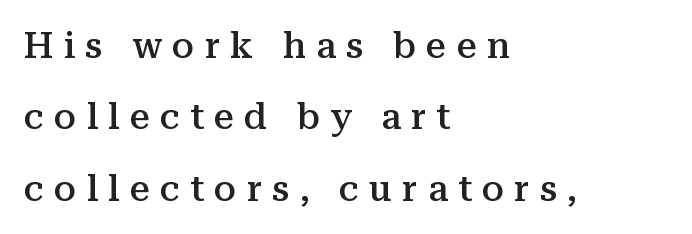
{"serif": "yes", "italic": "no", "bold": "semi", "weight": "semibold", "width": "normal", "stroke_contrast": "medium", "x_height": "medium", "monospaced": "no", "underline": "no", "align": "left", "line_spacing": "loose", "line_spacing_ratio": 1.98, "letter_spacing": "wide", "letter_spacing_em": 0.28, "glyph_px": 36}
